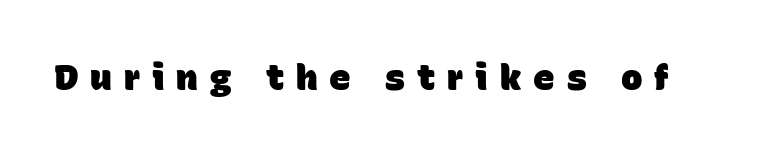
Decoration check: the copy has no underline. The letters carry no serifs — their stems end cleanly without finishing strokes. You could not count columns in this text — the font is proportionally spaced. The typesetting leans heavy: a genuine bold.
